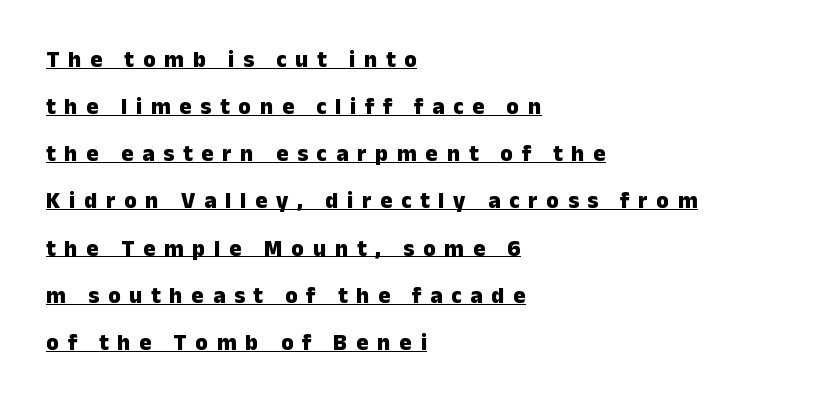
The image shows 23 px bold type, upright; set left-aligned, loose line spacing (2.05x), unusually wide letter spacing (+0.38 em), underlined.
